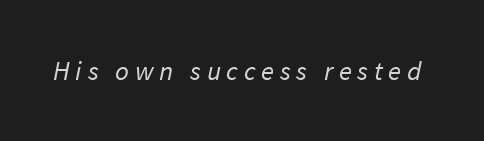
What stands out about the letter spacing? Its width — letters are far apart. Only glyphs here, with clear space below each row. The strokes carry an ordinary text weight at most.
